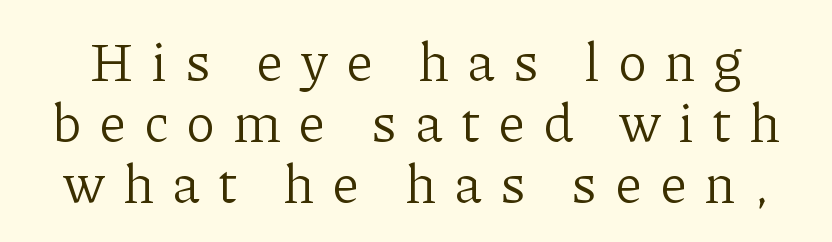
Q: Is the text bold? A: No.
Q: Is the text italic (slanted)? A: No, it is upright.
Q: Is the typeface a serif or a sans-serif typeface? A: Serif.
Q: Is the text underlined? A: No.
Q: Is the spacing between letters normal or unusually wide? A: Unusually wide.
Q: Is the spacing between lines tight, normal or loose? A: Tight.
Q: Width (condensed, normal, or wide)? A: Normal.
Q: Stroke contrast? A: Low.
Q: x-height? A: Medium.
Q: Monospaced? A: No.
